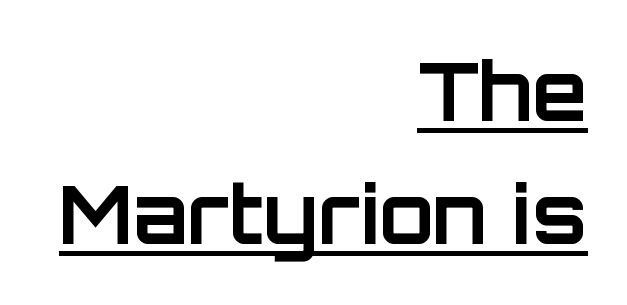
Between one letter and the next there's only the usual sliver of space. Underline: present. Here the designer chose a conventional face with non-uniform glyph widths. Notice how the passage keeps a crisp vertical edge on the right only. The characters display no serif detailing; their extremities are plain.
